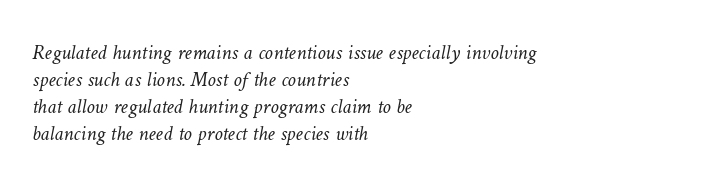
{"bold": "no", "underline": "no", "align": "left", "line_spacing": "normal", "line_spacing_ratio": 1.29, "letter_spacing": "normal", "letter_spacing_em": 0.0, "glyph_px": 21}
